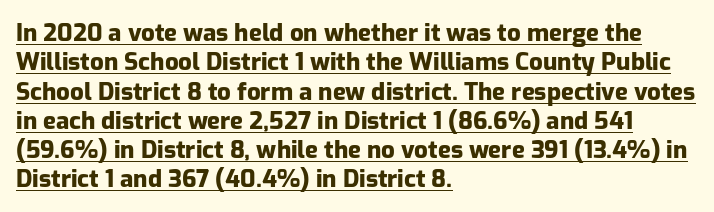
{"italic": "no", "bold": "yes", "underline": "yes", "align": "left", "line_spacing_ratio": 1.22, "letter_spacing": "normal", "letter_spacing_em": 0.0, "glyph_px": 24}
